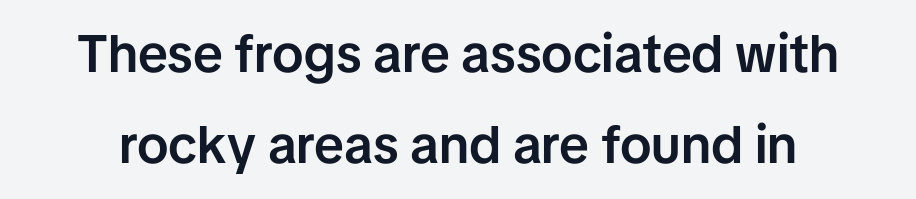
{"serif": "no", "italic": "no", "bold": "semi", "weight": "semibold", "width": "normal", "stroke_contrast": "low", "x_height": "medium", "monospaced": "no", "underline": "no", "line_spacing_ratio": 1.72, "letter_spacing": "normal", "letter_spacing_em": 0.0, "glyph_px": 53}
